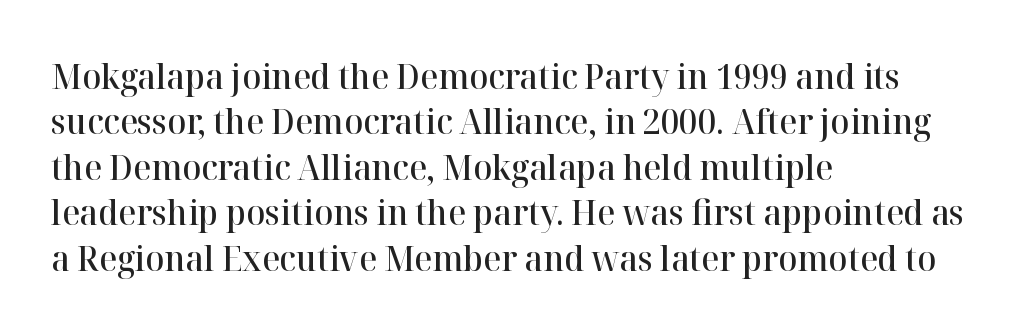
You could not count columns in this text — the font is proportionally spaced. Note: serifs present on the glyphs. Stroke thickness is moderately raised; the sample reads as semibold. The designer left line spacing at the default. The gap between lines stays unmarked.
